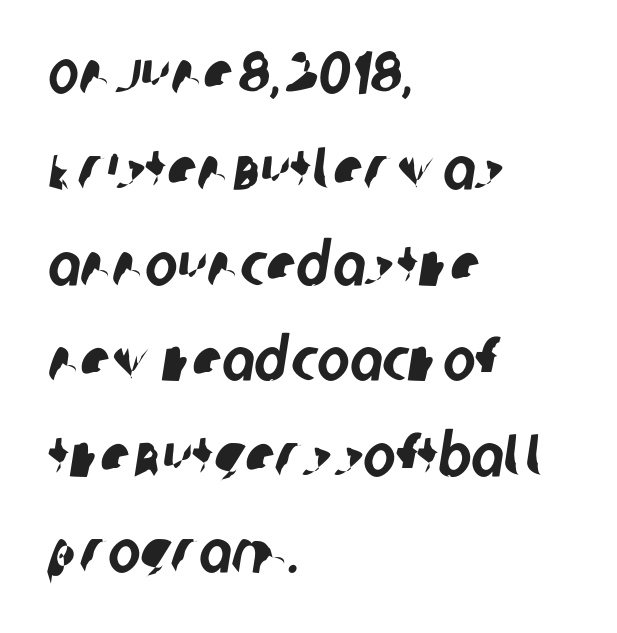
The image shows 61 px condensed sans-serif type; set left-aligned, normal line spacing (1.57x), normal letter spacing, not underlined; low stroke contrast and a large x-height.
